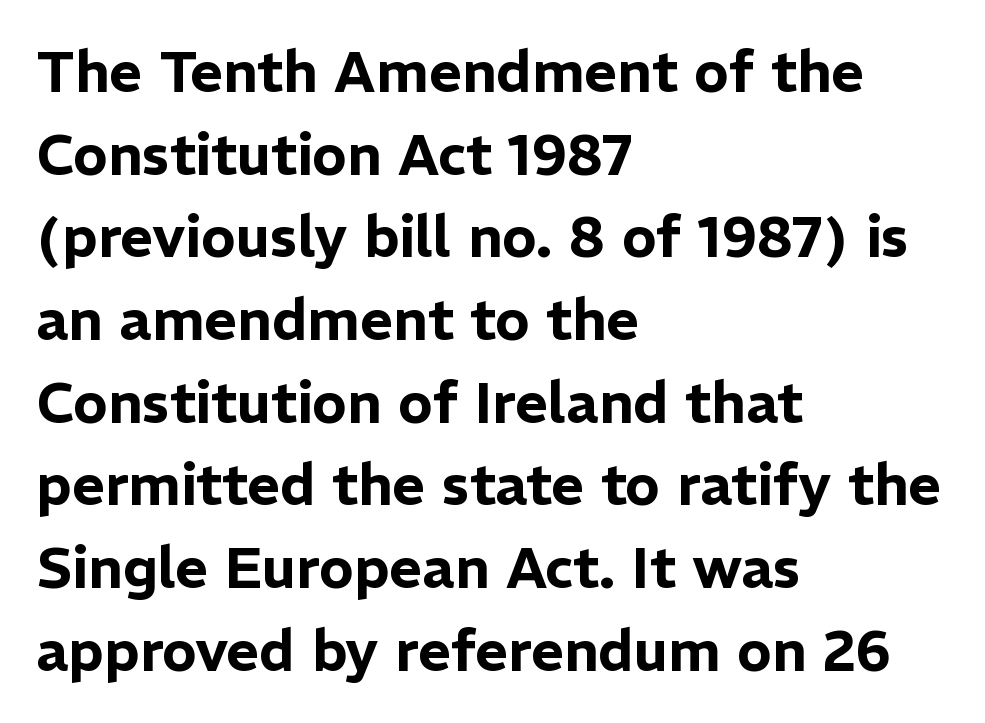
Q: Is the text italic (slanted)? A: No, it is upright.
Q: Is the typeface a serif or a sans-serif typeface? A: Sans-serif.
Q: Is the text underlined? A: No.
Q: How is the paragraph aligned? A: Left-aligned.
Q: Is the spacing between letters normal or unusually wide? A: Normal.
Q: Is the spacing between lines tight, normal or loose? A: Normal.
Q: Width (condensed, normal, or wide)? A: Normal.
Q: Stroke contrast? A: Low.
Q: x-height? A: Medium.
Q: Monospaced? A: No.
